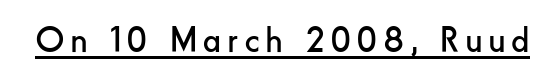
The image shows 36 px regular-weight, condensed sans-serif type, upright; set unusually wide letter spacing (+0.2 em), underlined; low stroke contrast and a small x-height.
